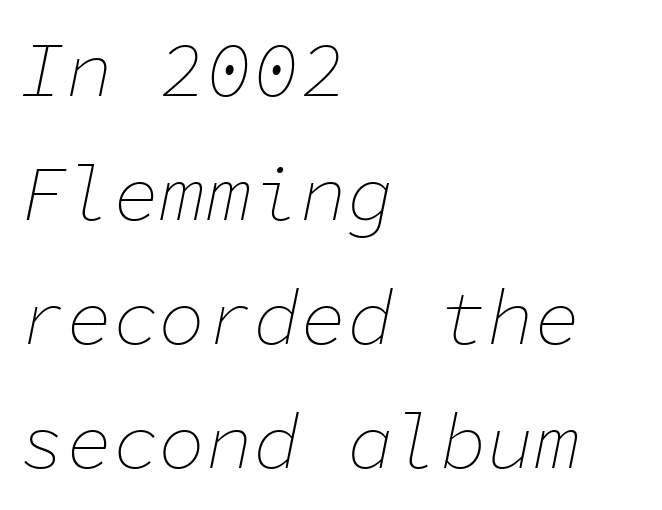
Alignment: flush left. No letter is thick-stroked: the sample isn't bold. The whole block is typeset with a tilt. This sample keeps an unexceptional amount of space between lines. Bare-footed words on every line.
